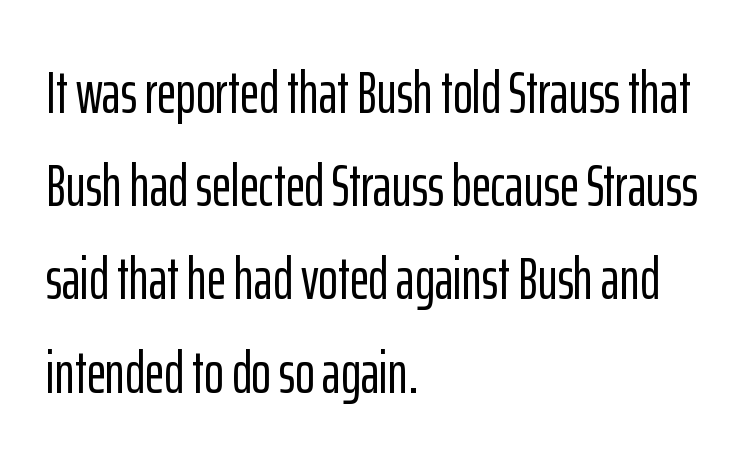
The image shows 59 px condensed sans-serif type, upright; set left-aligned, normal line spacing (1.58x), normal letter spacing, not underlined; low stroke contrast and a medium x-height.
